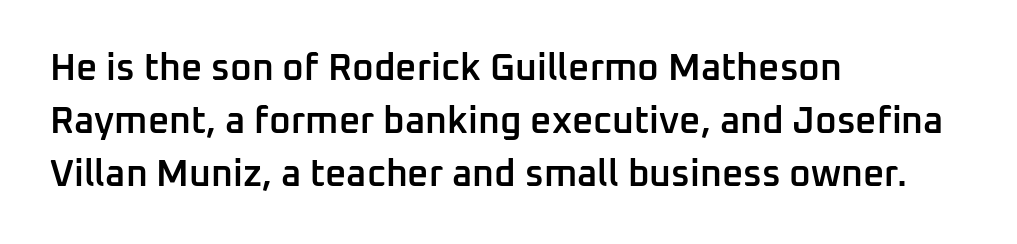
{"serif": "no", "italic": "no", "bold": "semi", "weight": "semibold", "width": "normal", "stroke_contrast": "low", "x_height": "medium", "monospaced": "no", "underline": "no", "align": "left", "line_spacing": "normal", "line_spacing_ratio": 1.43, "letter_spacing": "normal", "letter_spacing_em": 0.0, "glyph_px": 37}
